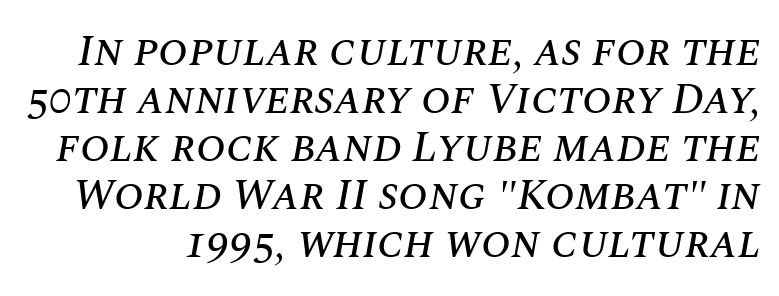
The image shows 44 px text type, italic (leaning right); set tight line spacing (1.09x), normal letter spacing, not underlined; medium stroke contrast and a large x-height.
